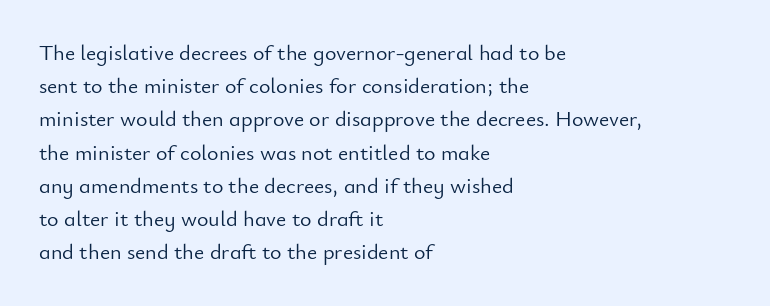
Q: Is the text bold? A: No.
Q: Is the text italic (slanted)? A: No, it is upright.
Q: Is the text underlined? A: No.
Q: How is the paragraph aligned? A: Left-aligned.
Q: Is the spacing between letters normal or unusually wide? A: Normal.
Q: Is the spacing between lines tight, normal or loose? A: Normal.
